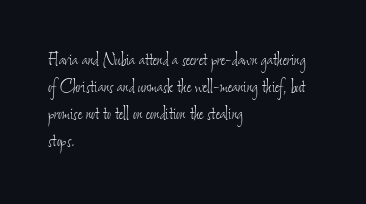
The image shows 21 px text type; set left-aligned, normal line spacing (1.29x), normal letter spacing, not underlined.
